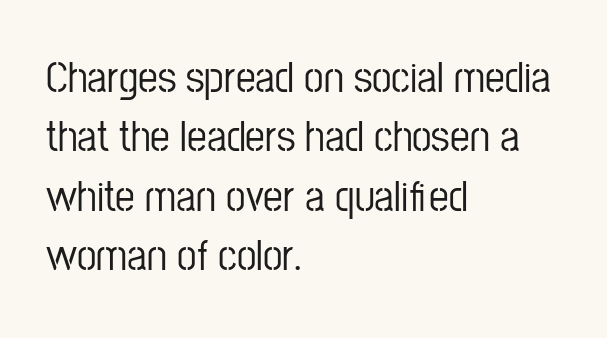
The image shows 44 px condensed sans-serif type, upright; set left-aligned, normal line spacing (1.35x), normal letter spacing, not underlined; low stroke contrast and a medium x-height.
